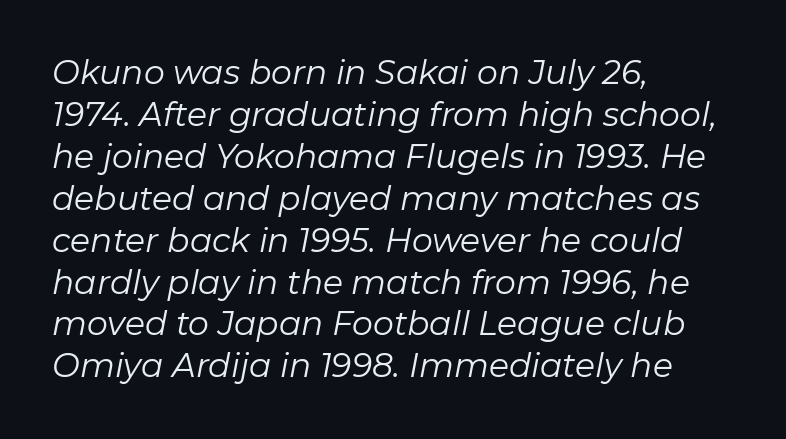
Q: Is the text bold? A: No.
Q: Is the text italic (slanted)? A: Yes, it leans right by about 11 degrees.
Q: Is the text underlined? A: No.
Q: How is the paragraph aligned? A: Left-aligned.
Q: Is the spacing between letters normal or unusually wide? A: Normal.
Q: Is the spacing between lines tight, normal or loose? A: Normal.
Q: Width (condensed, normal, or wide)? A: Normal.
Q: Stroke contrast? A: Low.
Q: x-height? A: Medium.
Q: Monospaced? A: No.
